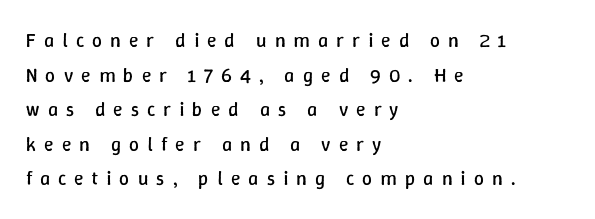
{"italic": "no", "bold": "no", "underline": "no", "align": "left", "line_spacing_ratio": 1.73, "letter_spacing": "wide", "letter_spacing_em": 0.4, "glyph_px": 20}
